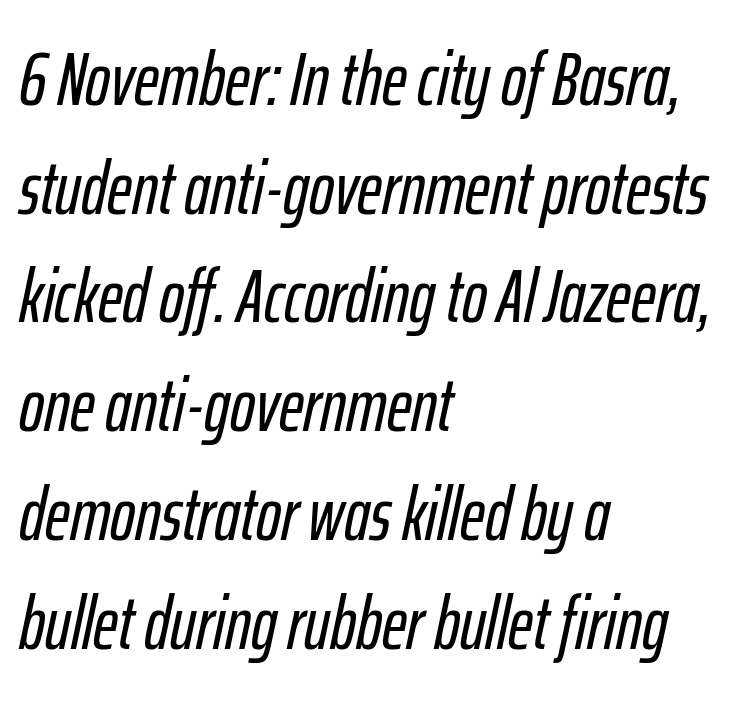
Q: Is the text italic (slanted)? A: Yes, it leans right by about 12 degrees.
Q: Is the text underlined? A: No.
Q: How is the paragraph aligned? A: Left-aligned.
Q: Is the spacing between letters normal or unusually wide? A: Normal.
Q: Is the spacing between lines tight, normal or loose? A: Normal.
Q: Width (condensed, normal, or wide)? A: Condensed.
Q: Stroke contrast? A: Low.
Q: x-height? A: Medium.
Q: Monospaced? A: No.
